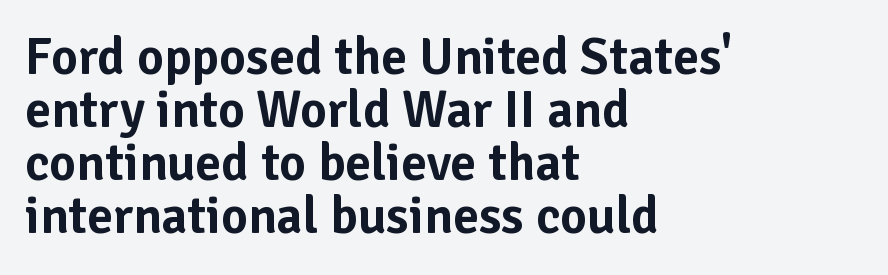
{"serif": "no", "italic": "no", "width": "normal", "stroke_contrast": "low", "x_height": "medium", "monospaced": "no", "underline": "no", "align": "left", "line_spacing": "tight", "line_spacing_ratio": 1.02, "letter_spacing": "normal", "letter_spacing_em": 0.0, "glyph_px": 52}
